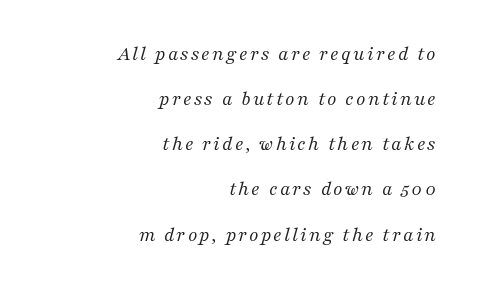
{"italic": "yes", "lean": "right", "slant_degrees": 16, "bold": "no", "underline": "no", "align": "right", "line_spacing": "loose", "line_spacing_ratio": 2.15, "glyph_px": 21}
